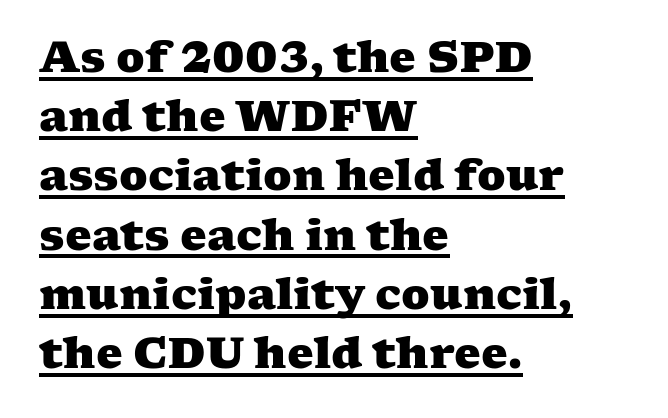
Regarding leading, the lines here are spaced in the standard way. Tracking value appears to be zero — textbook default spacing. These words are printed bold, with thick strokes throughout. Here the designer chose a conventional face with non-uniform glyph widths.
